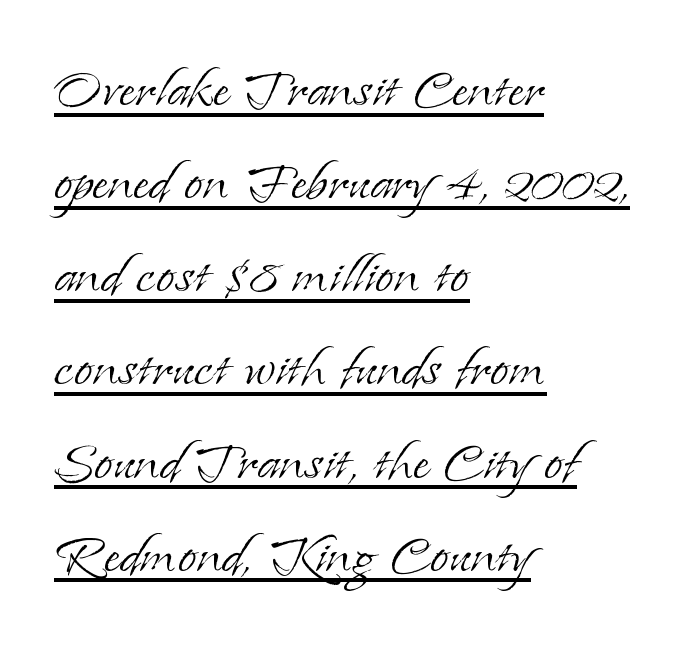
{"serif": "yes", "bold": "no", "weight": "light", "width": "normal", "stroke_contrast": "low", "x_height": "small", "monospaced": "no", "underline": "yes", "align": "left", "line_spacing": "normal", "line_spacing_ratio": 1.37, "letter_spacing": "normal", "letter_spacing_em": 0.0, "glyph_px": 68}
